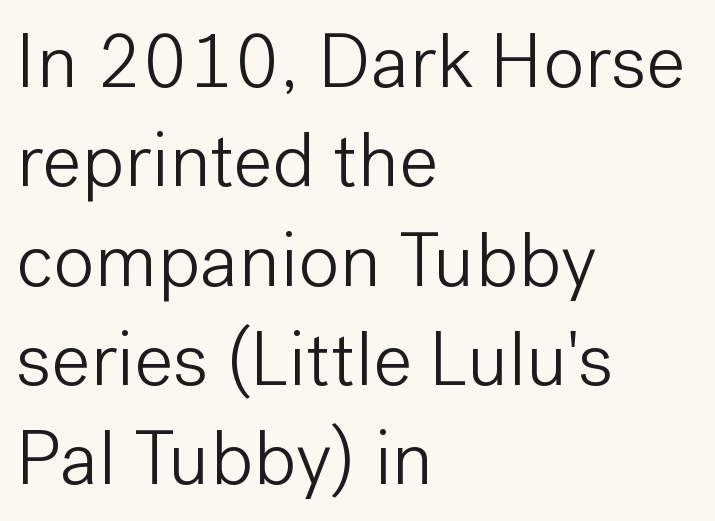
The image shows 77 px light sans-serif type, upright; set left-aligned, normal line spacing (1.29x), normal letter spacing, not underlined; low stroke contrast and a medium x-height.
